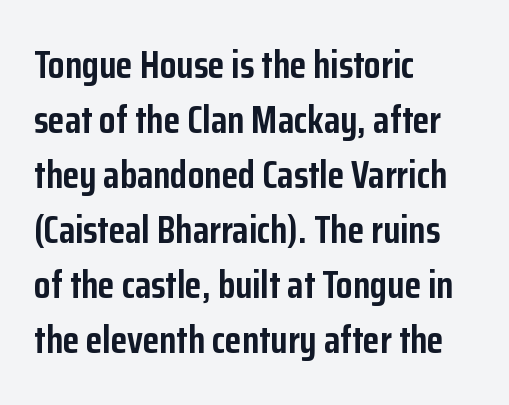
Q: Is the text bold? A: Yes.
Q: Is the text italic (slanted)? A: No, it is upright.
Q: Is the typeface a serif or a sans-serif typeface? A: Sans-serif.
Q: Is the text underlined? A: No.
Q: How is the paragraph aligned? A: Left-aligned.
Q: Is the spacing between letters normal or unusually wide? A: Normal.
Q: Is the spacing between lines tight, normal or loose? A: Normal.
Q: Width (condensed, normal, or wide)? A: Condensed.
Q: Stroke contrast? A: Low.
Q: x-height? A: Medium.
Q: Monospaced? A: No.
